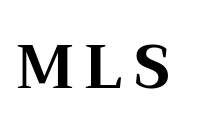
The lettering holds an erect, upright posture throughout. I'd call this a serif setting — the letters wear small feet. The space beneath each line is pristine and unruled. Note the varied advance widths — an 'i' is clearly narrower than an 'm'.
